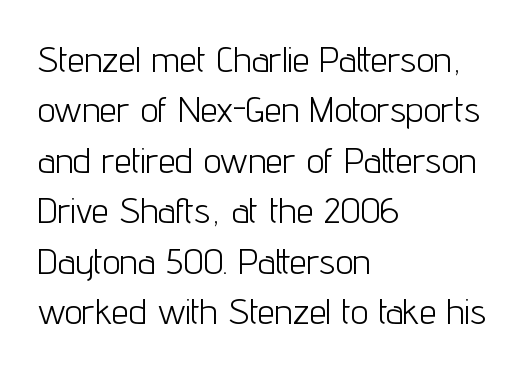
Q: Is the text bold? A: No.
Q: Is the text italic (slanted)? A: No, it is upright.
Q: Is the typeface a serif or a sans-serif typeface? A: Sans-serif.
Q: Is the text underlined? A: No.
Q: How is the paragraph aligned? A: Left-aligned.
Q: Is the spacing between letters normal or unusually wide? A: Normal.
Q: Is the spacing between lines tight, normal or loose? A: Normal.
Q: Width (condensed, normal, or wide)? A: Condensed.
Q: Stroke contrast? A: Low.
Q: x-height? A: Medium.
Q: Monospaced? A: No.
